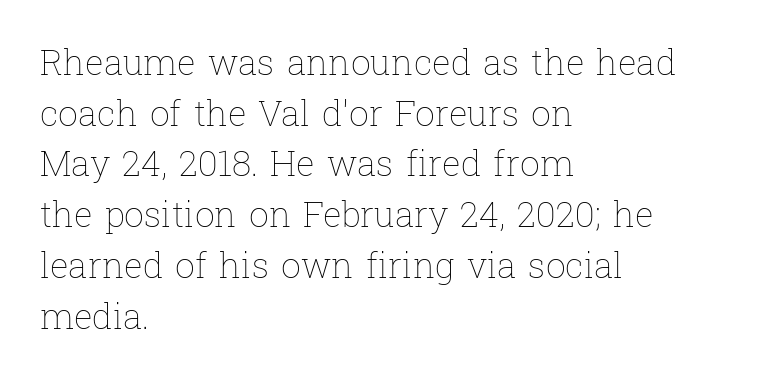
The font is comparable to plain body text, perhaps lighter. Bare-footed words on every line. There is no visible air inserted between adjacent glyphs. Character widths vary here, with narrow letters taking less room than wide ones. Normally led — the rows are evenly, conventionally spaced. A roman cut, with each character standing at attention.
